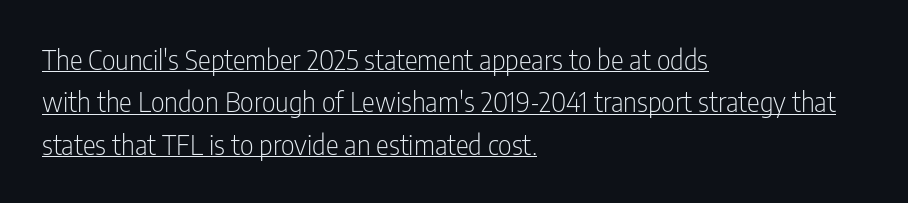
The image shows 27 px text type, upright; set left-aligned, normal line spacing (1.57x), normal letter spacing, underlined.
